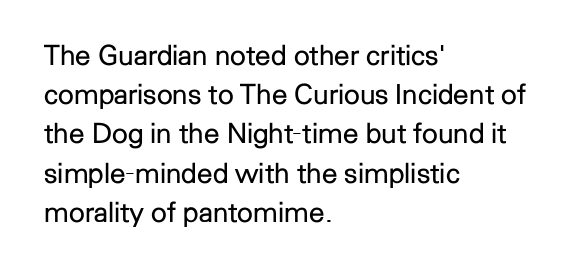
The image shows 28 px regular-weight sans-serif type, upright; set left-aligned, normal line spacing (1.4x), normal letter spacing, not underlined; low stroke contrast and a medium x-height.
